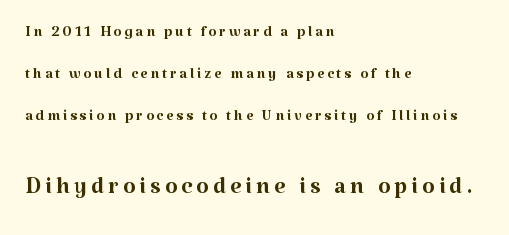
The image shows 32 px regular-weight serif type, upright; set left-aligned, loose line spacing (2.0x), not underlined; the second (bottom) block is 1.52x larger; medium stroke contrast and a medium x-height.
